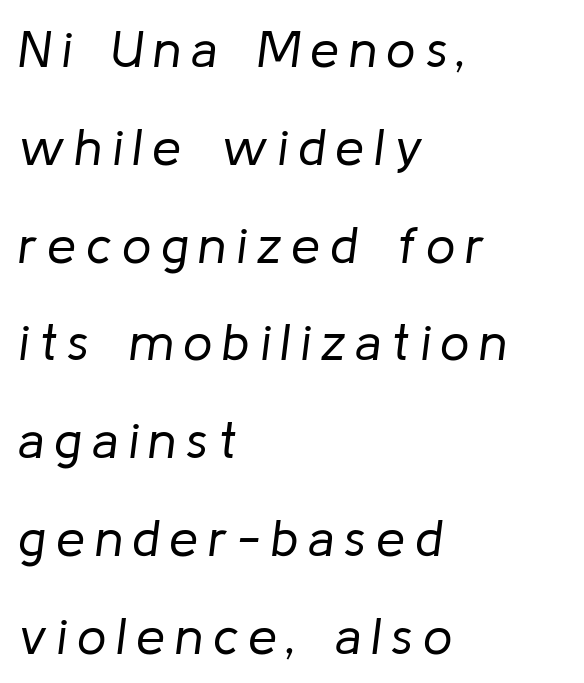
{"italic": "yes", "lean": "right", "slant_degrees": 8, "bold": "no", "weight": "regular", "width": "normal", "stroke_contrast": "low", "x_height": "medium", "monospaced": "no", "underline": "no", "align": "left", "line_spacing_ratio": 1.88, "glyph_px": 52}
